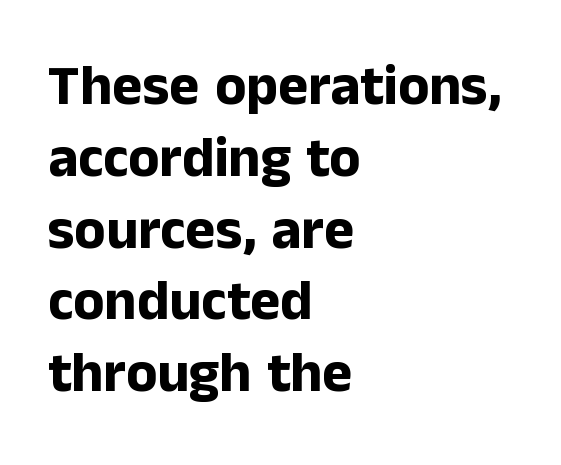
{"serif": "no", "italic": "no", "bold": "yes", "weight": "bold", "width": "normal", "stroke_contrast": "low", "x_height": "medium", "monospaced": "no", "underline": "no", "align": "left", "line_spacing": "normal", "line_spacing_ratio": 1.26, "letter_spacing": "normal", "letter_spacing_em": 0.0, "glyph_px": 57}
